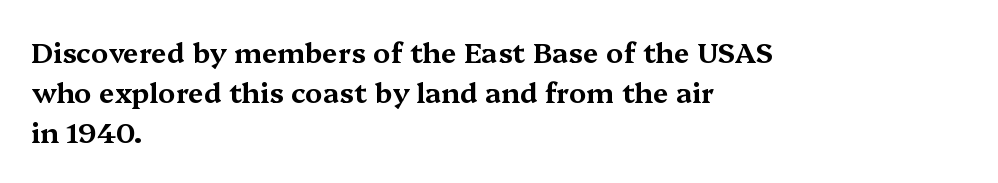
{"serif": "yes", "italic": "no", "width": "wide", "stroke_contrast": "medium", "x_height": "medium", "monospaced": "no", "underline": "no", "align": "left", "line_spacing": "normal", "line_spacing_ratio": 1.43, "letter_spacing": "normal", "letter_spacing_em": 0.0, "glyph_px": 28}
